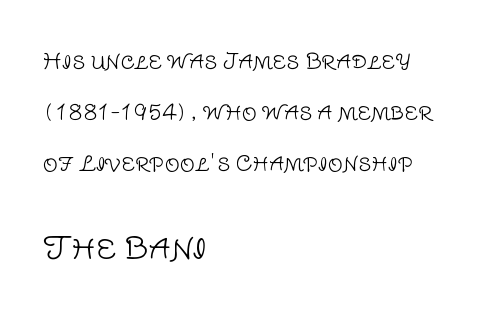
Typographically, this falls in the sans-serif category. Think of a printed novel: that variable character pitch is what you see here. Does extra space separate the letters? No, they use regular spacing. These two chunks differ in scale, with the bottom chunk taking the larger measure.
